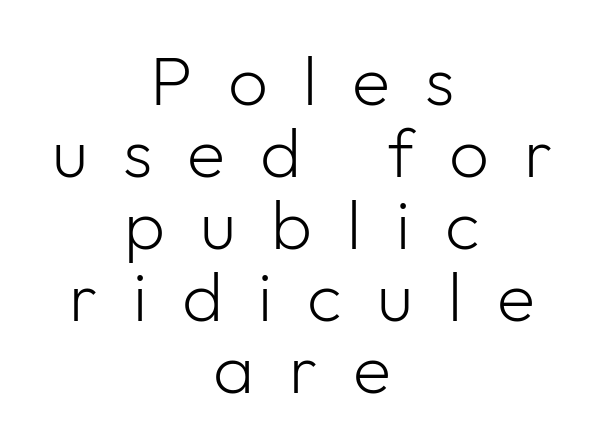
{"serif": "no", "italic": "no", "bold": "no", "weight": "light", "width": "normal", "stroke_contrast": "low", "x_height": "medium", "monospaced": "no", "underline": "no", "align": "center", "line_spacing": "tight", "line_spacing_ratio": 1.03, "letter_spacing": "wide", "letter_spacing_em": 0.5, "glyph_px": 70}
